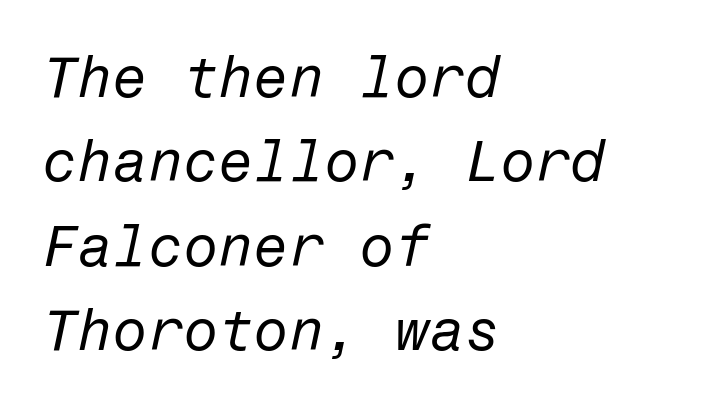
Q: Is the text bold? A: No.
Q: Is the text italic (slanted)? A: Yes, it leans right by about 12 degrees.
Q: Is the text underlined? A: No.
Q: How is the paragraph aligned? A: Left-aligned.
Q: Is the spacing between letters normal or unusually wide? A: Normal.
Q: Is the spacing between lines tight, normal or loose? A: Normal.
Q: Width (condensed, normal, or wide)? A: Normal.
Q: Stroke contrast? A: Low.
Q: x-height? A: Medium.
